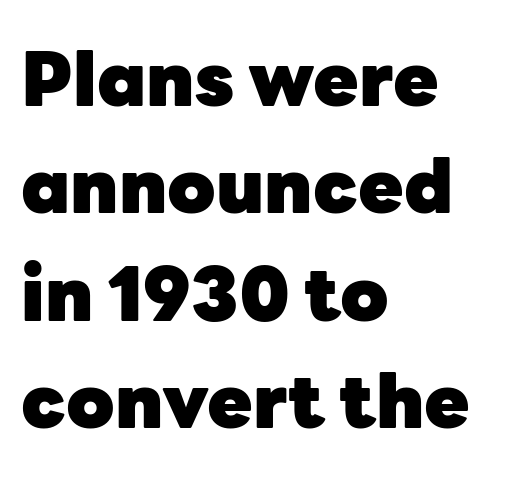
{"serif": "no", "italic": "no", "bold": "yes", "weight": "heavy", "width": "normal", "stroke_contrast": "low", "x_height": "medium", "monospaced": "no", "underline": "no", "align": "left", "line_spacing": "normal", "line_spacing_ratio": 1.45, "letter_spacing": "normal", "letter_spacing_em": 0.0, "glyph_px": 74}
